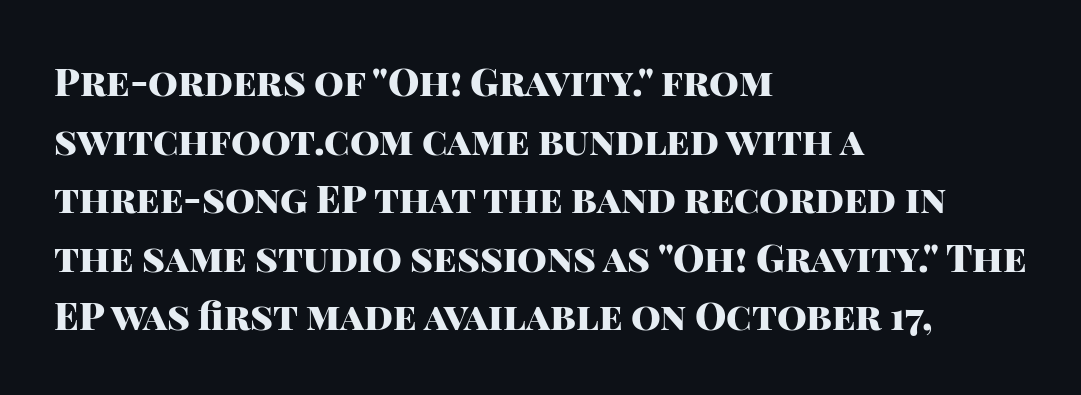
{"serif": "no", "italic": "no", "bold": "yes", "weight": "heavy", "width": "normal", "stroke_contrast": "high", "x_height": "large", "monospaced": "no", "underline": "no", "align": "left", "line_spacing": "normal", "line_spacing_ratio": 1.54, "letter_spacing": "normal", "letter_spacing_em": 0.0, "glyph_px": 38}
